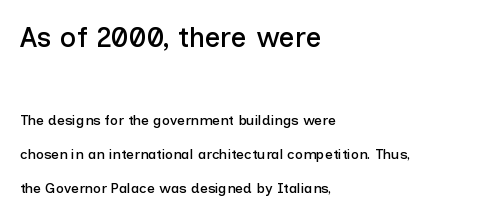
The image shows 28 px sans-serif type, upright; set left-aligned, loose line spacing (2.44x), normal letter spacing, not underlined; the first (top) block is 2.0x larger; low stroke contrast and a medium x-height.
